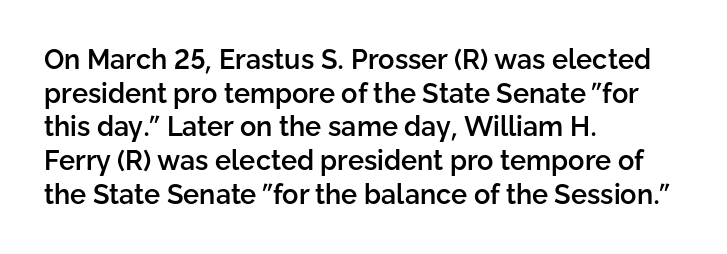
The image shows 27 px text type, upright; set left-aligned, normal line spacing (1.25x), normal letter spacing, not underlined.
